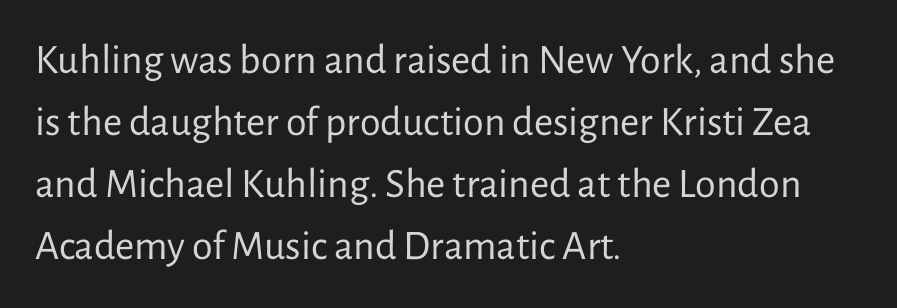
The image shows 42 px regular-weight sans-serif type, upright; set left-aligned, normal line spacing (1.48x), normal letter spacing, not underlined; low stroke contrast and a medium x-height.
